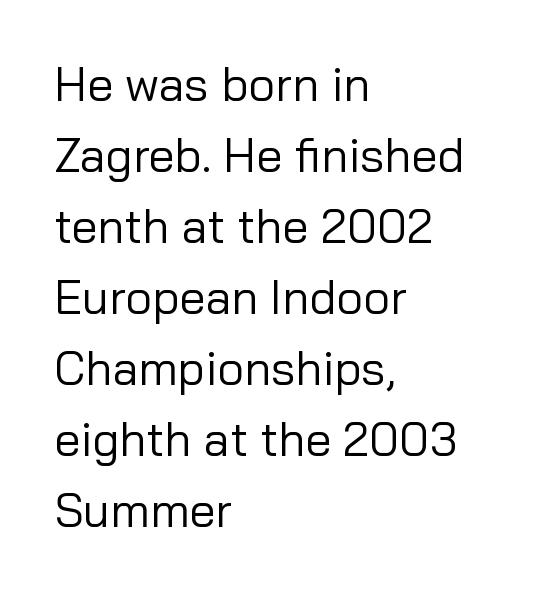
{"serif": "no", "italic": "no", "bold": "no", "weight": "regular", "width": "normal", "stroke_contrast": "low", "x_height": "medium", "monospaced": "no", "underline": "no", "align": "left", "line_spacing": "normal", "line_spacing_ratio": 1.51, "letter_spacing": "normal", "letter_spacing_em": 0.0, "glyph_px": 47}
